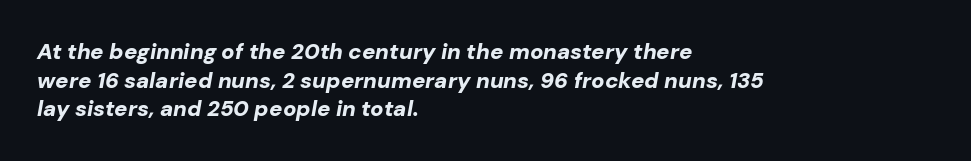
Q: Is the text bold? A: Yes.
Q: Is the text italic (slanted)? A: Yes, it leans right by about 10 degrees.
Q: Is the text underlined? A: No.
Q: How is the paragraph aligned? A: Left-aligned.
Q: Is the spacing between letters normal or unusually wide? A: Normal.
Q: Is the spacing between lines tight, normal or loose? A: Normal.
